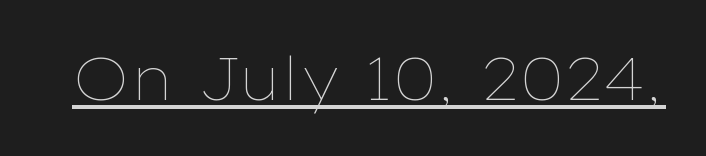
Q: Is the text bold? A: No.
Q: Is the text italic (slanted)? A: No, it is upright.
Q: Is the text underlined? A: Yes.
Q: Is the spacing between letters normal or unusually wide? A: Normal.
Q: Width (condensed, normal, or wide)? A: Wide.
Q: Stroke contrast? A: Low.
Q: x-height? A: Medium.
Q: Monospaced? A: No.
